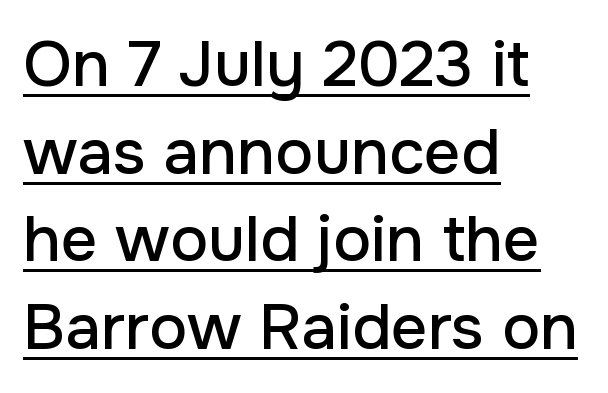
{"serif": "no", "italic": "no", "width": "normal", "stroke_contrast": "low", "x_height": "medium", "monospaced": "no", "underline": "yes", "align": "left", "line_spacing": "normal", "line_spacing_ratio": 1.37, "letter_spacing": "normal", "letter_spacing_em": 0.0, "glyph_px": 64}
